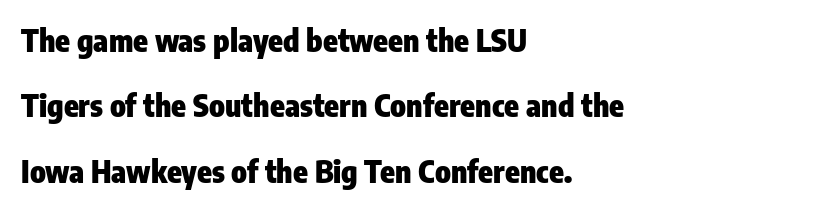
This sample trades compactness for vertical openness between lines. Serif or sans? Sans — the stroke terminals are bare. Weight: bold. The strip under each line holds only bare page. This sample uses plain, unmodified letter spacing. Compared with a centered layout, this one pins lines to the left instead.
